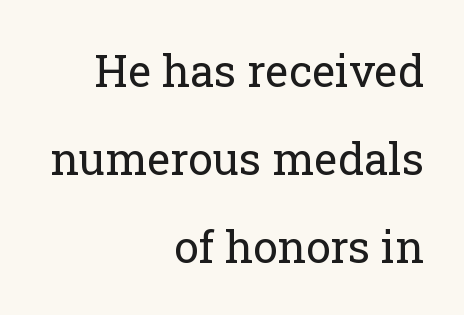
Posture: upright roman. Yep, those are serifs on the letters. The face used here is proportionally spaced, like ordinary book or web type. Glance below the letters and you will spot only blank space. Think standard paragraph weight, or any step lighter than that. The horizontal fit of the characters is conventional and even.
